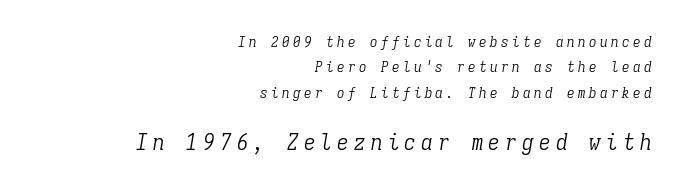
The image shows 23 px text type, italic (leaning right); set right-aligned, normal line spacing (1.7x), unusually wide letter spacing (+0.23 em), not underlined; the second (bottom) block is 1.53x larger.
